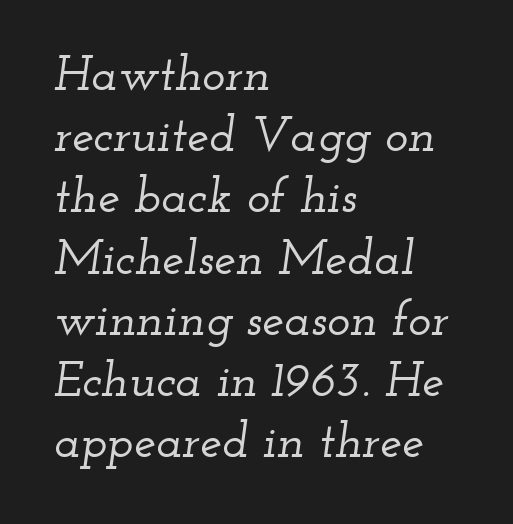
The typeface chosen for these lines features serifs. Glyph-to-glyph distance matches everyday printed text. Plain, unruled lines of type. Is there much room between lines? A standard amount, neither cramped nor airy.
